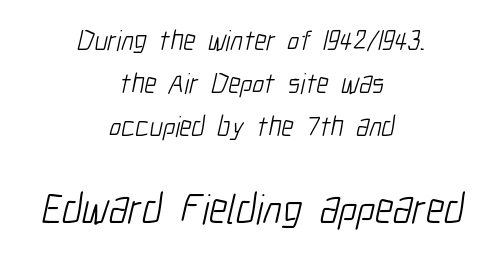
The strokes carry an ordinary text weight at most. This block has exactly the height ordinary leading produces. The foot of each line stays bare and open. The whitespace from short lines is split evenly between both sides. No extra tracking has been applied to these lines.
